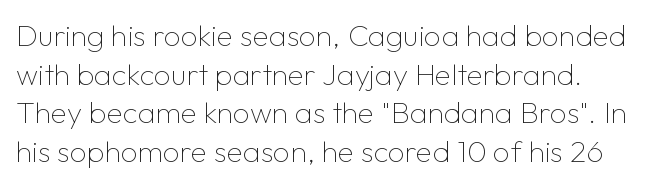
{"serif": "no", "italic": "no", "bold": "no", "weight": "thin", "width": "normal", "stroke_contrast": "low", "x_height": "medium", "monospaced": "no", "underline": "no", "align": "left", "line_spacing": "normal", "line_spacing_ratio": 1.29, "letter_spacing": "normal", "letter_spacing_em": 0.0, "glyph_px": 30}
